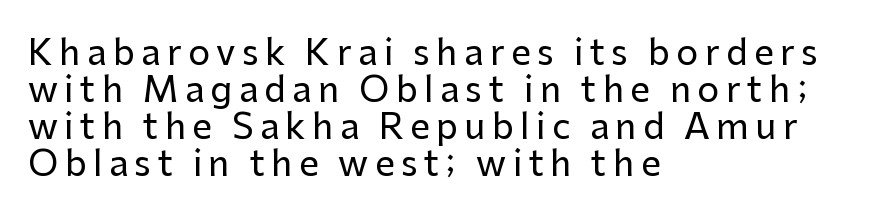
Spacing verdict: proportional, widths tailored to each character. No italicization has been applied; the sample stays upright. The typeface chosen for these lines omits serifs. Students, observe: this is what under-led, compact text looks like.
